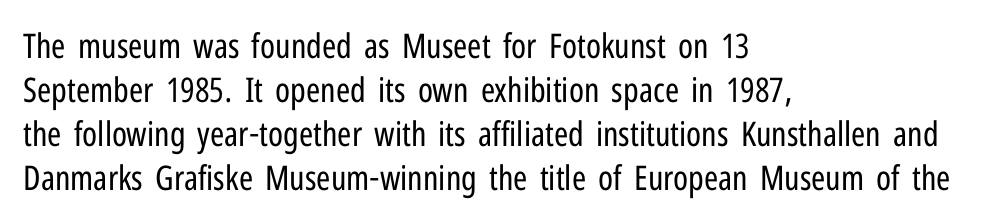
Q: Is the text bold? A: No.
Q: Is the text italic (slanted)? A: No, it is upright.
Q: Is the typeface a serif or a sans-serif typeface? A: Sans-serif.
Q: Is the text underlined? A: No.
Q: How is the paragraph aligned? A: Left-aligned.
Q: Is the spacing between letters normal or unusually wide? A: Normal.
Q: Is the spacing between lines tight, normal or loose? A: Normal.
Q: Width (condensed, normal, or wide)? A: Condensed.
Q: Stroke contrast? A: Low.
Q: x-height? A: Medium.
Q: Monospaced? A: No.
